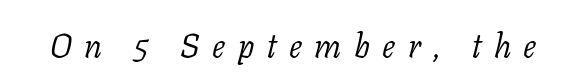
The image shows 33 px light serif type, italic (leaning right); set unusually wide letter spacing (+0.38 em), not underlined; low stroke contrast and a medium x-height.
